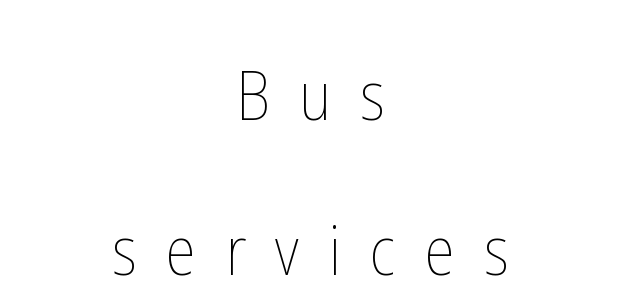
Q: Is the text bold? A: No.
Q: Is the text italic (slanted)? A: No, it is upright.
Q: Is the text underlined? A: No.
Q: How is the paragraph aligned? A: Centered.
Q: Is the spacing between letters normal or unusually wide? A: Unusually wide.
Q: Is the spacing between lines tight, normal or loose? A: Loose.
Q: Width (condensed, normal, or wide)? A: Condensed.
Q: Stroke contrast? A: Low.
Q: x-height? A: Medium.
Q: Monospaced? A: No.
